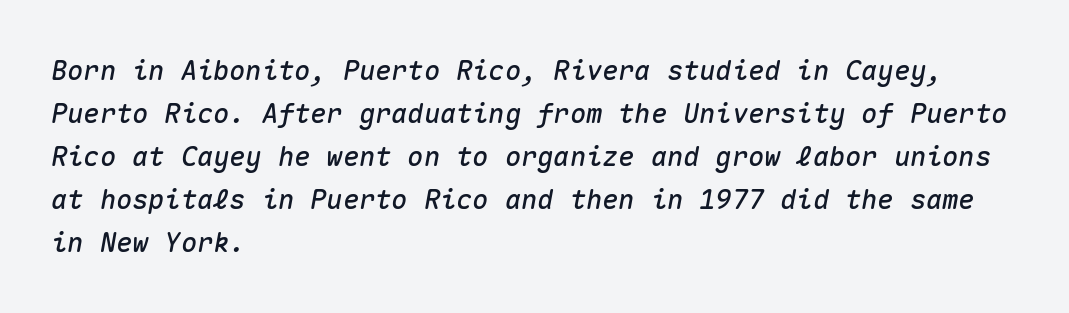
The gaps between neighbouring characters are ordinary and unremarkable. This block has exactly the height ordinary leading produces. The passage is arranged the way most books set body copy — flush left. The font's italic variant was chosen for this text.
